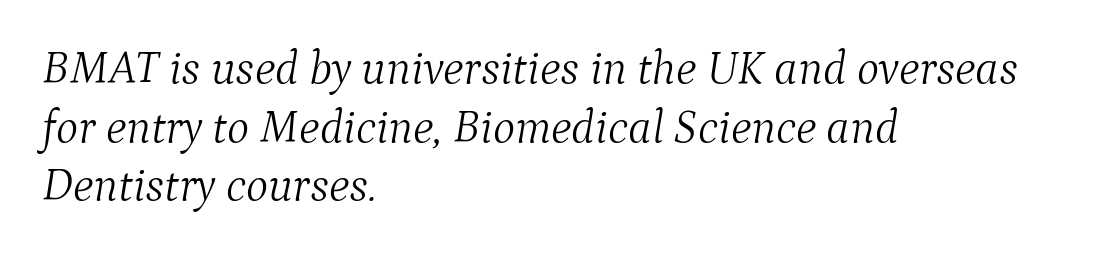
The image shows 47 px light serif type, italic (leaning right); set left-aligned, normal line spacing (1.25x), normal letter spacing, not underlined; medium stroke contrast and a medium x-height.
